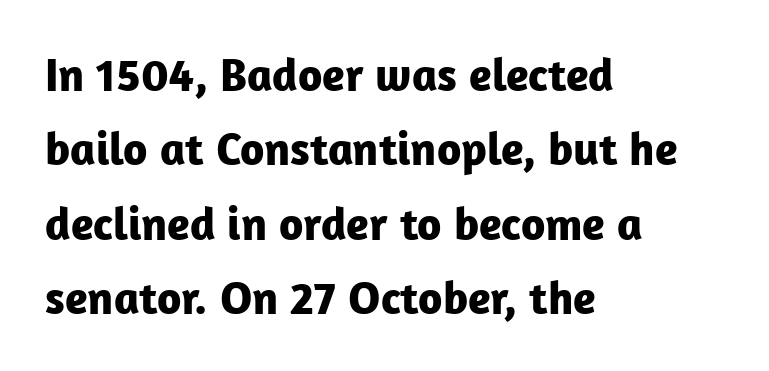
Q: Is the text bold? A: Yes.
Q: Is the text italic (slanted)? A: No, it is upright.
Q: Is the typeface a serif or a sans-serif typeface? A: Sans-serif.
Q: Is the text underlined? A: No.
Q: How is the paragraph aligned? A: Left-aligned.
Q: Is the spacing between letters normal or unusually wide? A: Normal.
Q: Is the spacing between lines tight, normal or loose? A: Normal.
Q: Width (condensed, normal, or wide)? A: Normal.
Q: Stroke contrast? A: Low.
Q: x-height? A: Medium.
Q: Monospaced? A: No.
